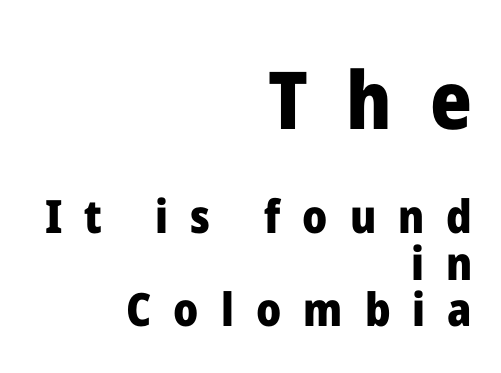
The image shows 80 px heavy sans-serif type, upright; set right-aligned, tight line spacing (1.02x), unusually wide letter spacing (+0.48 em), not underlined; the first (top) block is 1.74x larger; low stroke contrast and a medium x-height.
